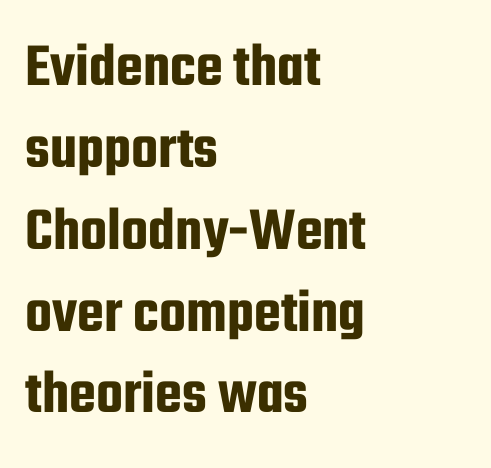
The image shows 62 px condensed sans-serif type, upright; set left-aligned, normal line spacing (1.32x), normal letter spacing, not underlined; low stroke contrast and a medium x-height.
